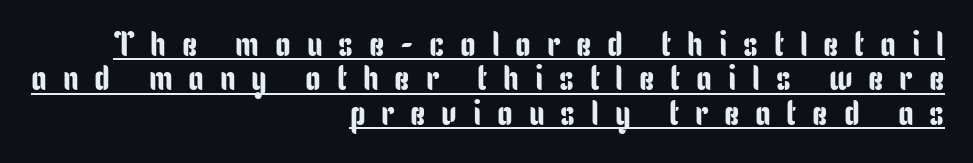
{"serif": "no", "italic": "no", "width": "condensed", "stroke_contrast": "low", "x_height": "medium", "monospaced": "no", "underline": "yes", "align": "right", "line_spacing": "tight", "line_spacing_ratio": 0.98, "letter_spacing": "wide", "letter_spacing_em": 0.45, "glyph_px": 35}
